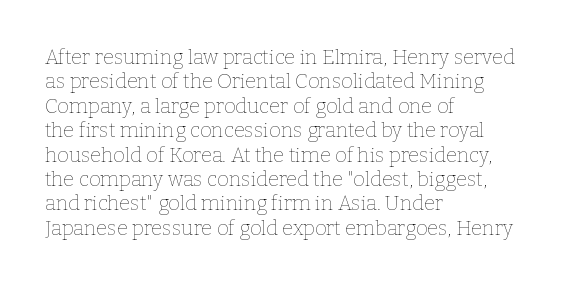
The image shows 20 px text type, upright; set left-aligned, line spacing 1.22x, normal letter spacing, not underlined.
